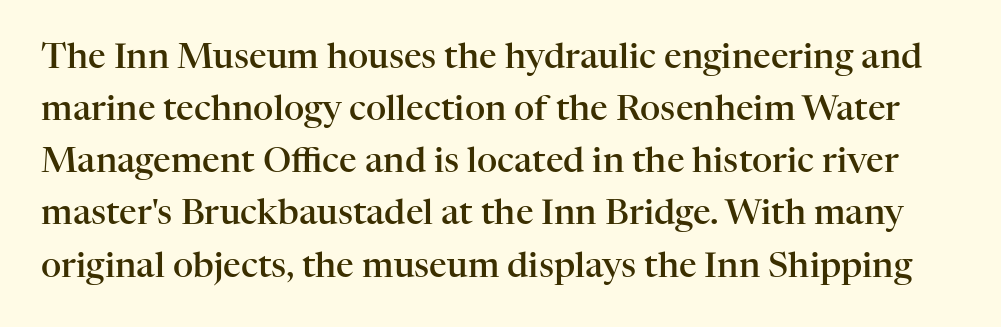
Is the type bold? Partly — it's a semibold, heavier than regular but not fully bold. The baseline area is clear. I'd call this a serif setting — the letters wear small feet. Students, observe: this is what conventionally led text looks like.
